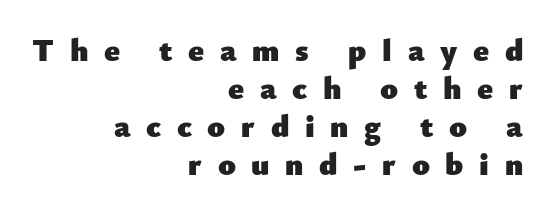
The image shows 32 px heavy sans-serif type, upright; set right-aligned, line spacing 1.19x, unusually wide letter spacing (+0.49 em), not underlined; low stroke contrast and a small x-height.
